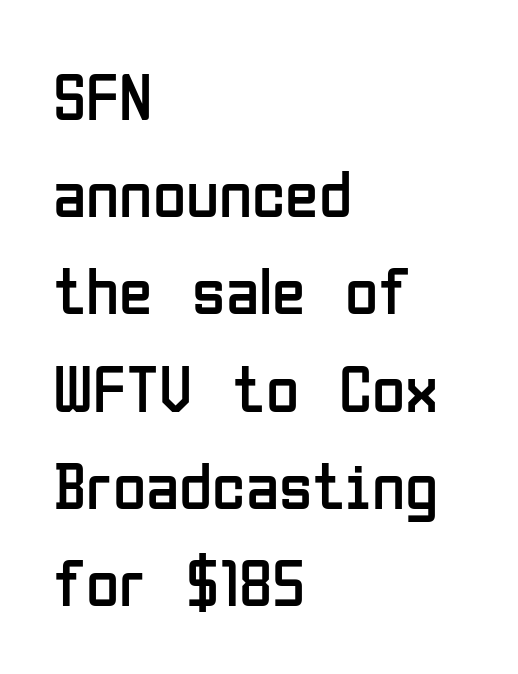
The image shows 68 px regular-weight, condensed sans-serif type, upright; set left-aligned, normal line spacing (1.43x), normal letter spacing, not underlined; low stroke contrast and a medium x-height.
